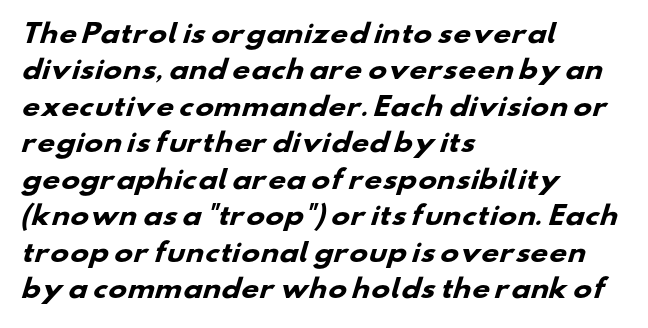
The image shows 25 px bold type; set left-aligned, normal line spacing (1.46x), normal letter spacing, not underlined.
